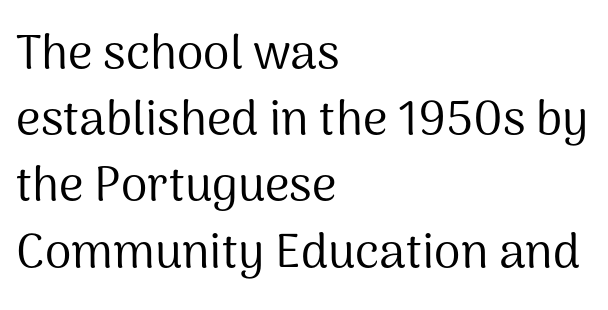
The image shows 48 px regular-weight sans-serif type, upright; set left-aligned, normal line spacing (1.38x), normal letter spacing, not underlined; medium stroke contrast and a medium x-height.
